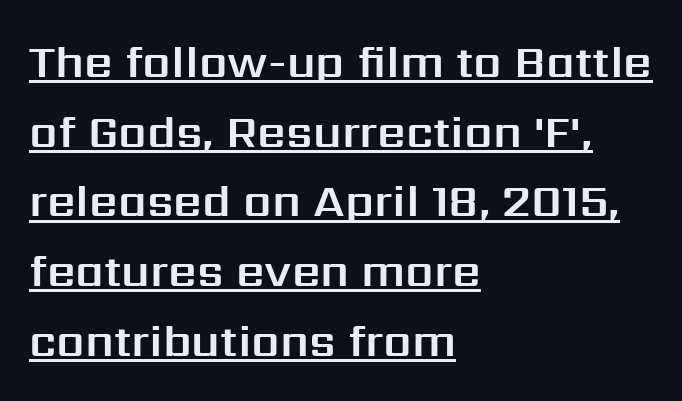
{"serif": "no", "italic": "no", "width": "normal", "stroke_contrast": "medium", "x_height": "medium", "monospaced": "no", "underline": "yes", "align": "left", "line_spacing": "normal", "line_spacing_ratio": 1.55, "letter_spacing": "normal", "letter_spacing_em": 0.0, "glyph_px": 45}
